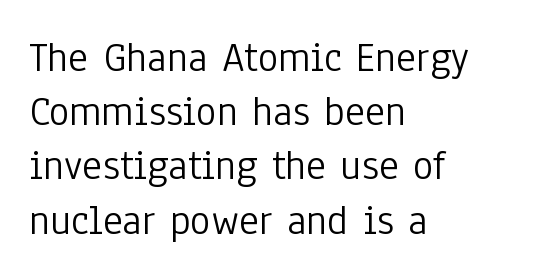
Q: Is the text bold? A: No.
Q: Is the text italic (slanted)? A: No, it is upright.
Q: Is the typeface a serif or a sans-serif typeface? A: Sans-serif.
Q: Is the text underlined? A: No.
Q: How is the paragraph aligned? A: Left-aligned.
Q: Is the spacing between letters normal or unusually wide? A: Normal.
Q: Is the spacing between lines tight, normal or loose? A: Normal.
Q: Width (condensed, normal, or wide)? A: Condensed.
Q: Stroke contrast? A: Low.
Q: x-height? A: Medium.
Q: Monospaced? A: No.
